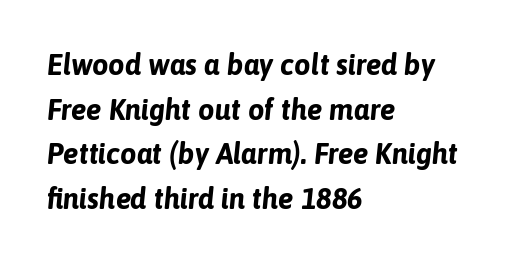
{"italic": "yes", "lean": "right", "slant_degrees": 6, "bold": "yes", "weight": "bold", "width": "normal", "stroke_contrast": "low", "x_height": "medium", "monospaced": "no", "underline": "no", "align": "left", "line_spacing": "normal", "line_spacing_ratio": 1.54, "letter_spacing": "normal", "letter_spacing_em": 0.0, "glyph_px": 29}
